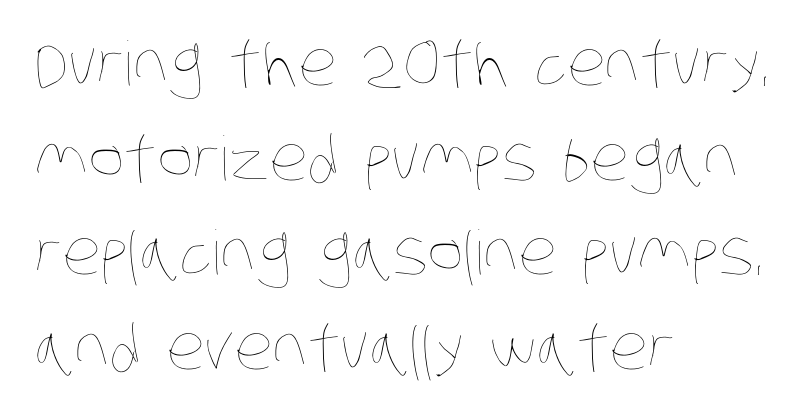
A light-to-regular cut is what we see here. Character widths vary here, with narrow letters taking less room than wide ones. Tracking value appears to be zero — textbook default spacing. A normal amount of white space separates one row of letters from the next. A classic flush-left, rag-right setting is used for this passage.
